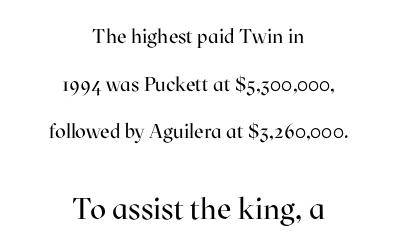
Q: Is the text bold? A: No.
Q: Is the text italic (slanted)? A: No, it is upright.
Q: Is the typeface a serif or a sans-serif typeface? A: Serif.
Q: Is the text underlined? A: No.
Q: How is the paragraph aligned? A: Centered.
Q: Is the spacing between letters normal or unusually wide? A: Normal.
Q: Is the spacing between lines tight, normal or loose? A: Loose.
Q: Which block of text is set in a larger size, the first (top) or the second (bottom)? A: The second (bottom) one.
Q: Width (condensed, normal, or wide)? A: Normal.
Q: Stroke contrast? A: High.
Q: x-height? A: Medium.
Q: Monospaced? A: No.
